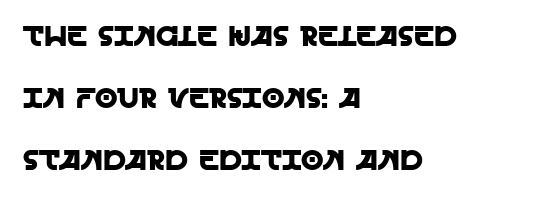
{"serif": "no", "italic": "no", "width": "normal", "x_height": "large", "monospaced": "no", "underline": "no", "align": "left", "line_spacing": "loose", "line_spacing_ratio": 2.14, "letter_spacing": "normal", "letter_spacing_em": 0.0, "glyph_px": 29}
